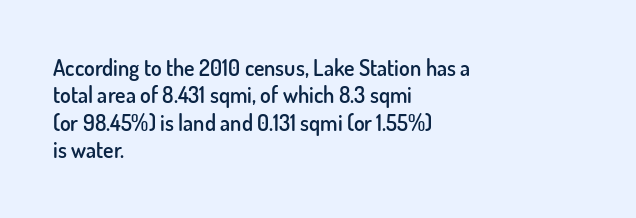
The image shows 22 px text type, upright; set left-aligned, normal line spacing (1.25x), normal letter spacing, not underlined.
